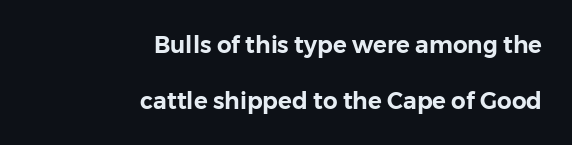
Q: Is the text italic (slanted)? A: No, it is upright.
Q: Is the text underlined? A: No.
Q: How is the paragraph aligned? A: Right-aligned.
Q: Is the spacing between letters normal or unusually wide? A: Normal.
Q: Is the spacing between lines tight, normal or loose? A: Loose.
